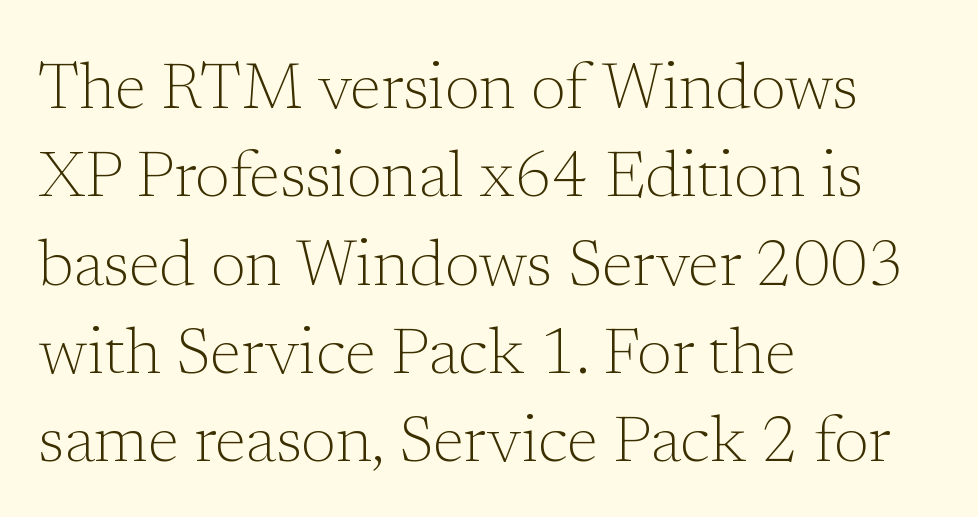
{"serif": "yes", "italic": "no", "bold": "no", "weight": "light", "width": "normal", "stroke_contrast": "low", "x_height": "medium", "monospaced": "no", "underline": "no", "align": "left", "line_spacing": "normal", "line_spacing_ratio": 1.38, "letter_spacing": "normal", "letter_spacing_em": 0.0, "glyph_px": 64}
